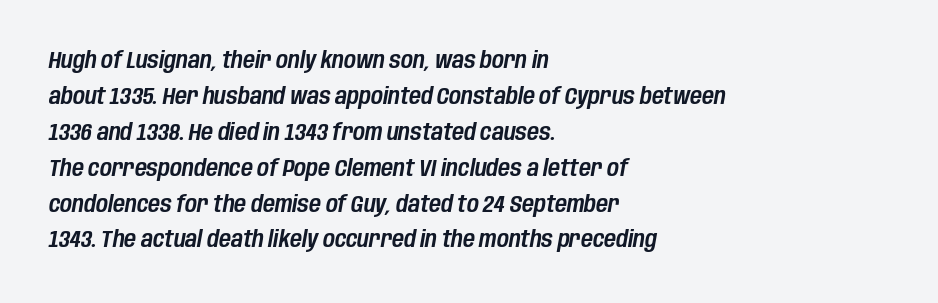
The image shows 23 px text type, italic (leaning right); set left-aligned, normal line spacing (1.56x), normal letter spacing, not underlined.
